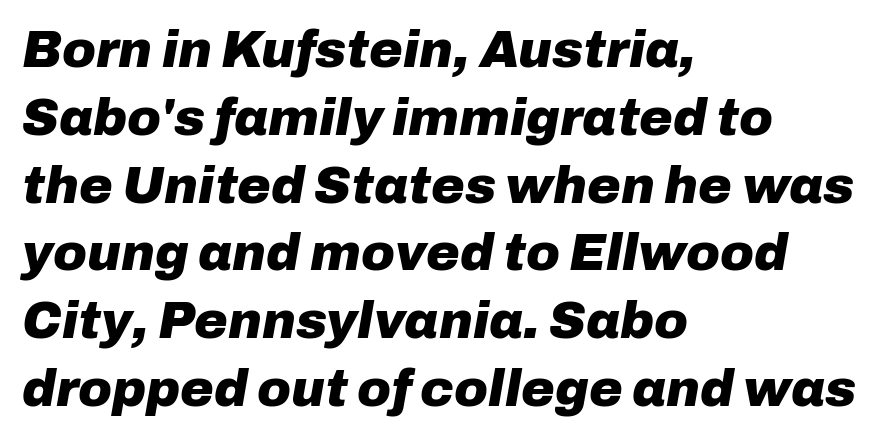
Q: Is the text bold? A: Yes.
Q: Is the text italic (slanted)? A: Yes, it leans right by about 10 degrees.
Q: Is the text underlined? A: No.
Q: How is the paragraph aligned? A: Left-aligned.
Q: Is the spacing between letters normal or unusually wide? A: Normal.
Q: Is the spacing between lines tight, normal or loose? A: Normal.
Q: Width (condensed, normal, or wide)? A: Normal.
Q: Stroke contrast? A: Low.
Q: x-height? A: Medium.
Q: Monospaced? A: No.
